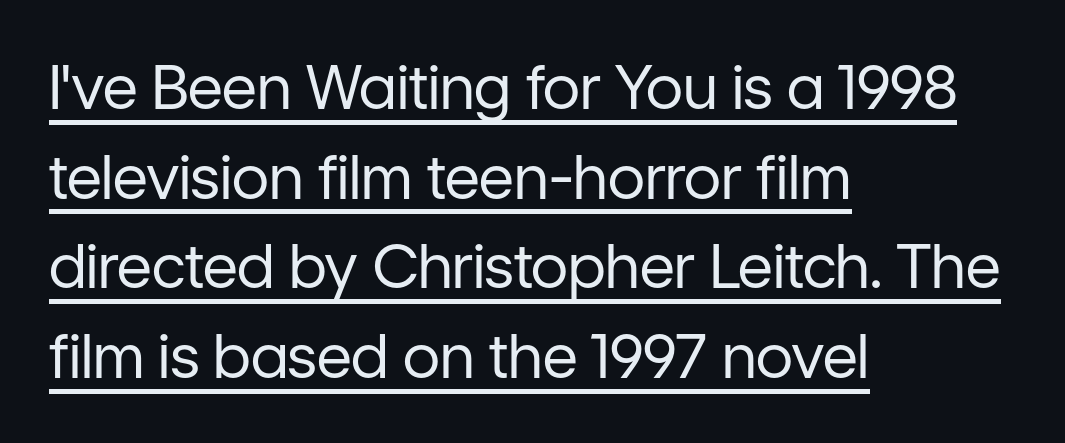
Q: Is the text bold? A: No.
Q: Is the text italic (slanted)? A: No, it is upright.
Q: Is the typeface a serif or a sans-serif typeface? A: Sans-serif.
Q: Is the text underlined? A: Yes.
Q: How is the paragraph aligned? A: Left-aligned.
Q: Is the spacing between letters normal or unusually wide? A: Normal.
Q: Is the spacing between lines tight, normal or loose? A: Normal.
Q: Width (condensed, normal, or wide)? A: Normal.
Q: Stroke contrast? A: Low.
Q: x-height? A: Medium.
Q: Monospaced? A: No.
